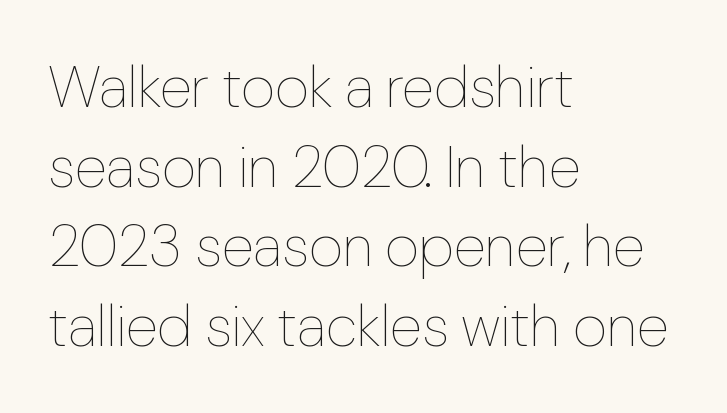
The image shows 59 px thin type, upright; set left-aligned, normal line spacing (1.35x), normal letter spacing, not underlined; low stroke contrast and a medium x-height.
